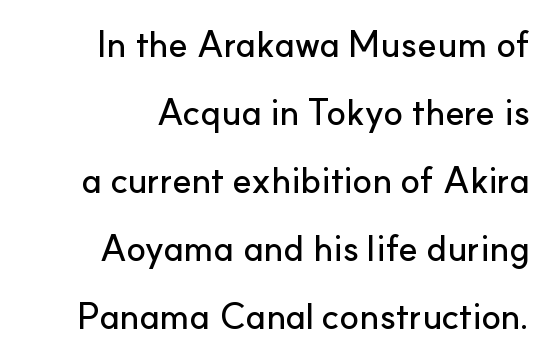
The image shows 36 px sans-serif type, upright; set right-aligned, line spacing 1.89x, normal letter spacing, not underlined; low stroke contrast and a small x-height.
